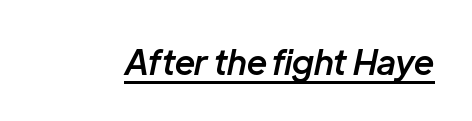
{"italic": "yes", "lean": "right", "slant_degrees": 12, "bold": "semi", "weight": "semibold", "width": "normal", "stroke_contrast": "low", "x_height": "medium", "monospaced": "no", "underline": "yes", "letter_spacing": "normal", "letter_spacing_em": 0.0, "glyph_px": 34}
